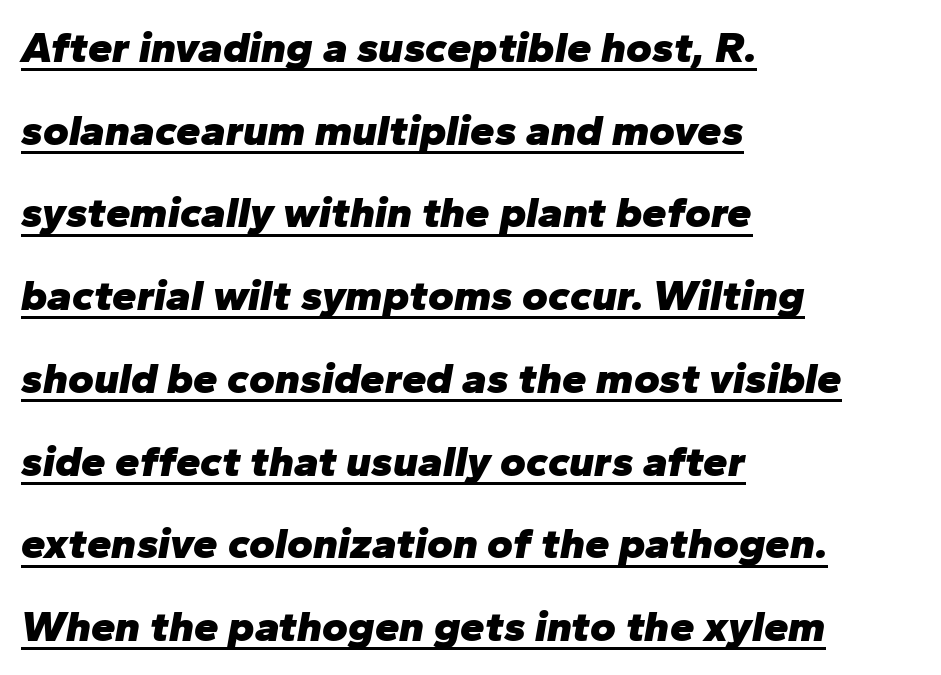
The image shows 44 px heavy type, italic (leaning right); set left-aligned, line spacing 1.88x, normal letter spacing, underlined; low stroke contrast and a medium x-height.
